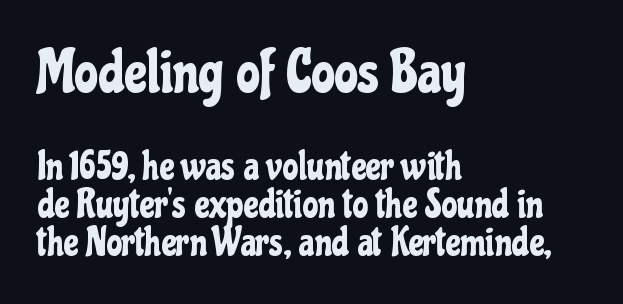
Size hierarchy here favors the leading block over the trailing one. The lines are quadded left. The letters stand straight up with perfectly vertical stems. The letters carry no serifs — their stems end cleanly without finishing strokes. Letters rest on an invisible, unmarked baseline. No extra tracking has been applied to these lines.
